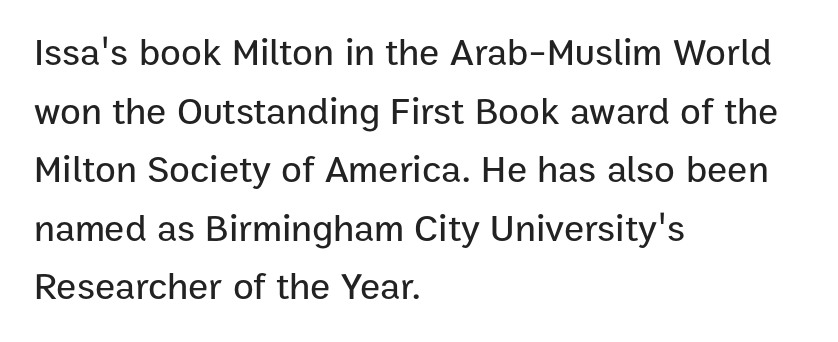
The image shows 38 px sans-serif type, upright; set left-aligned, normal line spacing (1.54x), normal letter spacing, not underlined; low stroke contrast and a medium x-height.
